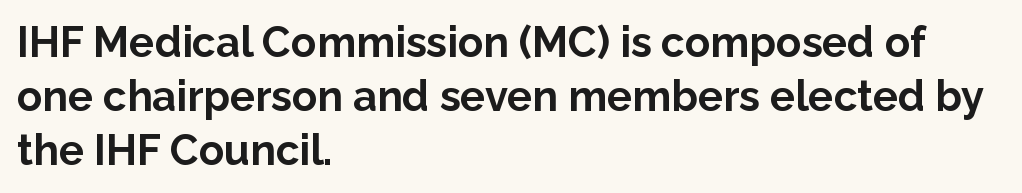
The image shows 42 px bold sans-serif type, upright; set left-aligned, normal line spacing (1.29x), normal letter spacing, not underlined; low stroke contrast and a medium x-height.
